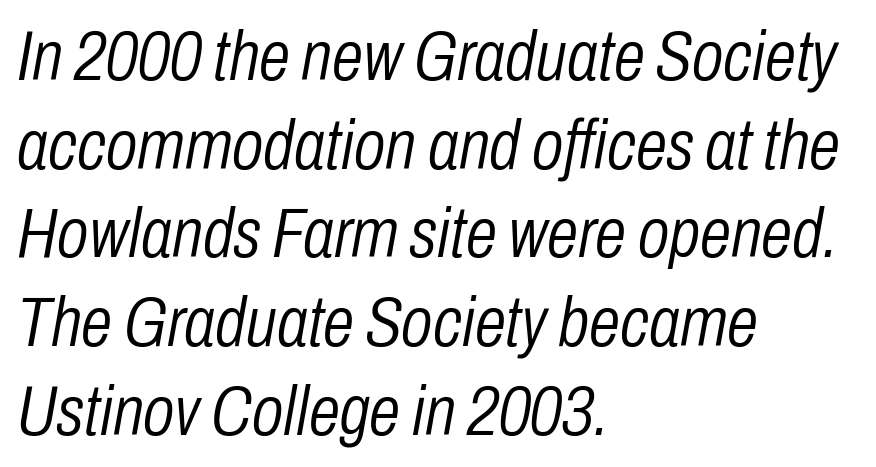
The image shows 71 px light, condensed type, italic (leaning right); set left-aligned, normal line spacing (1.25x), normal letter spacing, not underlined; low stroke contrast and a medium x-height.
